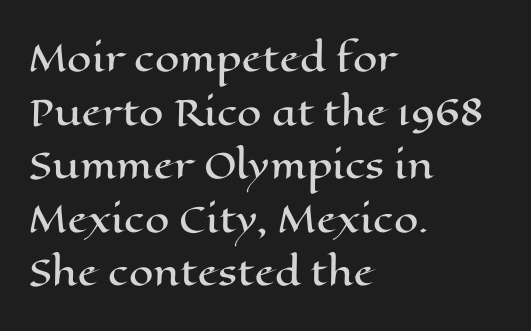
{"italic": "no", "width": "wide", "stroke_contrast": "high", "x_height": "medium", "monospaced": "no", "underline": "no", "align": "left", "line_spacing": "normal", "line_spacing_ratio": 1.53, "letter_spacing": "normal", "letter_spacing_em": 0.0, "glyph_px": 35}
